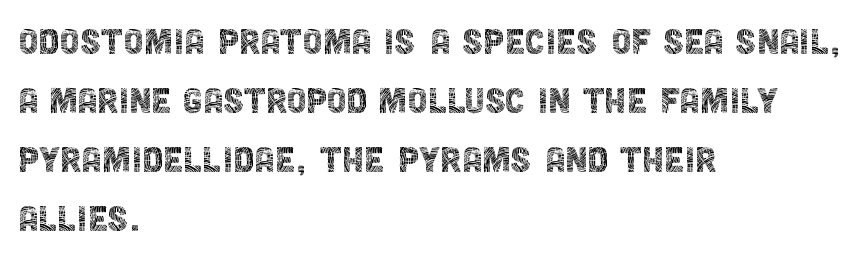
{"serif": "no", "italic": "no", "bold": "no", "weight": "thin", "width": "condensed", "x_height": "large", "monospaced": "no", "underline": "no", "align": "left", "line_spacing": "normal", "line_spacing_ratio": 1.31, "letter_spacing": "normal", "letter_spacing_em": 0.0, "glyph_px": 45}
